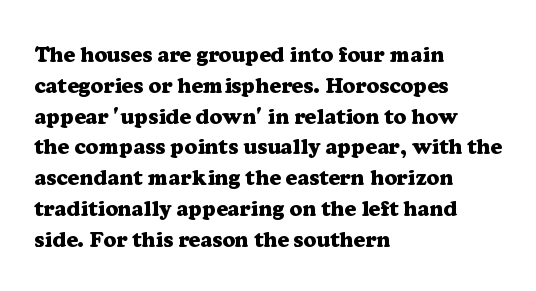
The image shows 22 px bold type, upright; set left-aligned, normal line spacing (1.4x), normal letter spacing, not underlined.
